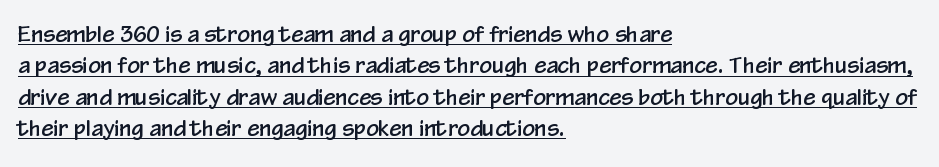
{"italic": "no", "underline": "yes", "align": "left", "line_spacing": "normal", "line_spacing_ratio": 1.43, "letter_spacing": "normal", "letter_spacing_em": 0.0, "glyph_px": 22}
